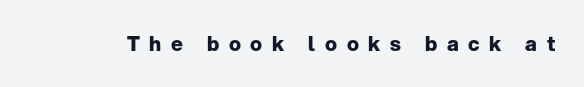
Q: Is the text bold? A: Yes.
Q: Is the text italic (slanted)? A: No, it is upright.
Q: Is the text underlined? A: No.
Q: Is the spacing between letters normal or unusually wide? A: Unusually wide.
